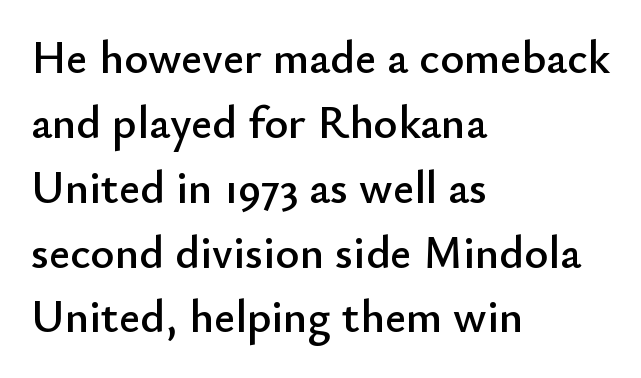
Q: Is the text italic (slanted)? A: No, it is upright.
Q: Is the typeface a serif or a sans-serif typeface? A: Sans-serif.
Q: Is the text underlined? A: No.
Q: How is the paragraph aligned? A: Left-aligned.
Q: Is the spacing between letters normal or unusually wide? A: Normal.
Q: Is the spacing between lines tight, normal or loose? A: Normal.
Q: Width (condensed, normal, or wide)? A: Normal.
Q: Stroke contrast? A: Low.
Q: x-height? A: Small.
Q: Monospaced? A: No.
